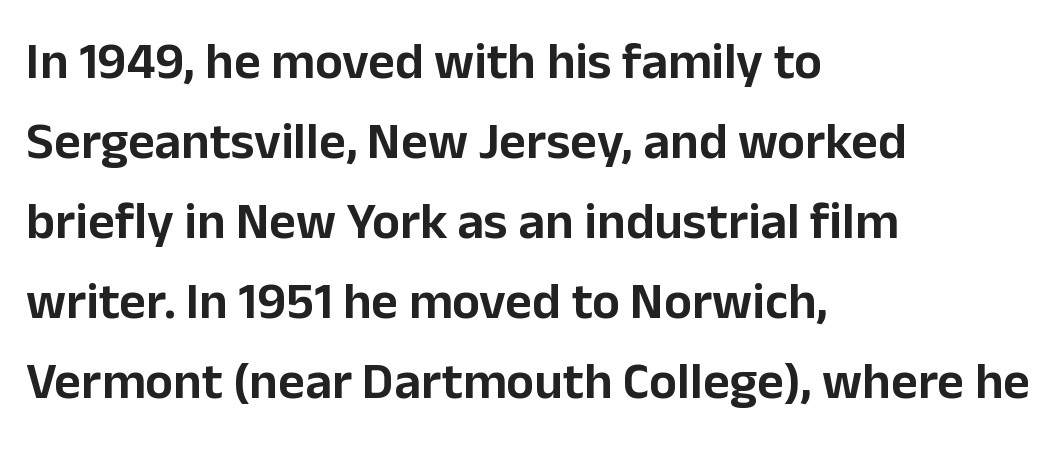
The image shows 52 px sans-serif type, upright; set left-aligned, normal line spacing (1.54x), normal letter spacing, not underlined; low stroke contrast and a medium x-height.
